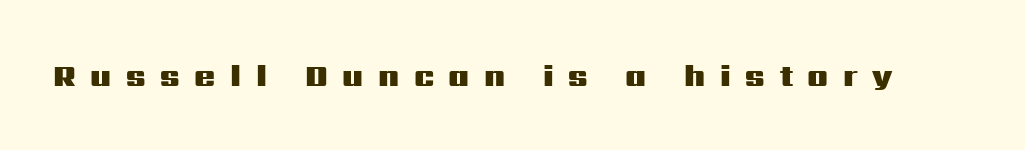
The image shows 31 px heavy, wide sans-serif type, upright; set unusually wide letter spacing (+0.47 em), not underlined; medium stroke contrast and a medium x-height.
